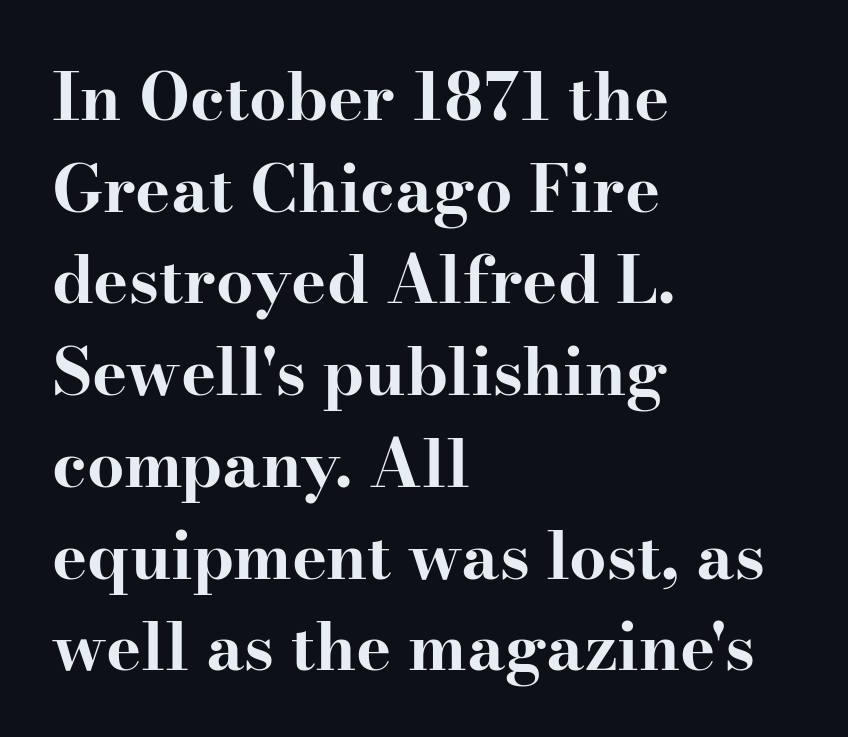
The image shows 66 px bold, wide serif type, upright; set left-aligned, normal line spacing (1.39x), normal letter spacing, not underlined; high stroke contrast and a small x-height.
